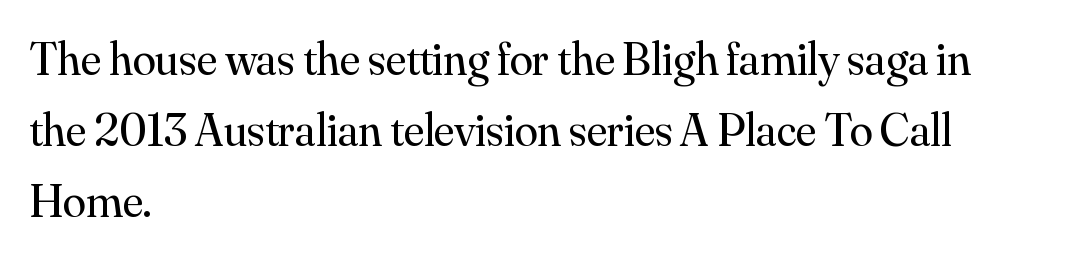
This block has exactly the height ordinary leading produces. The tracking reads as untouched default to a designer's eye. The axis of the letterforms is exactly vertical. Note: serifs present on the glyphs. On a weight scale, this lands at 450 or below.
